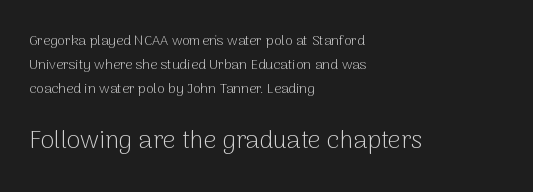
What stands out about the letter spacing? Nothing — it is the standard amount. The face used here appears at its bigger size in the lower chunk. These glyphs show unthickened strokes, regular width or finer. The paragraph shown leans on its left margin.
